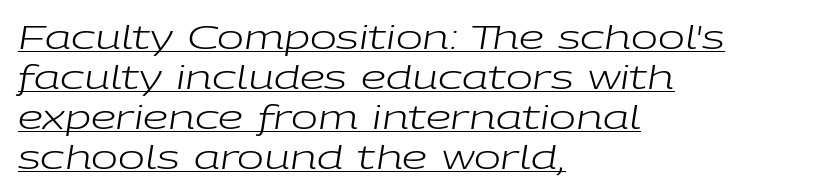
The glyphs are accompanied by a horizontal stroke just below them. Baseline-to-baseline distance is the conventional proportion of letter height. The ragged edge is on the right, which tells us the setting is flush left. In terms of letterspacing, this is plain default setting.
